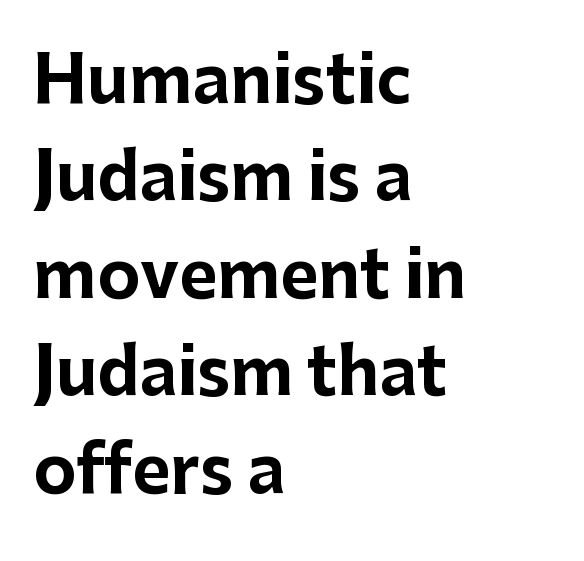
Q: Is the text bold? A: Yes.
Q: Is the text italic (slanted)? A: No, it is upright.
Q: Is the typeface a serif or a sans-serif typeface? A: Sans-serif.
Q: Is the text underlined? A: No.
Q: How is the paragraph aligned? A: Left-aligned.
Q: Is the spacing between letters normal or unusually wide? A: Normal.
Q: Is the spacing between lines tight, normal or loose? A: Normal.
Q: Width (condensed, normal, or wide)? A: Normal.
Q: Stroke contrast? A: Low.
Q: x-height? A: Medium.
Q: Monospaced? A: No.
